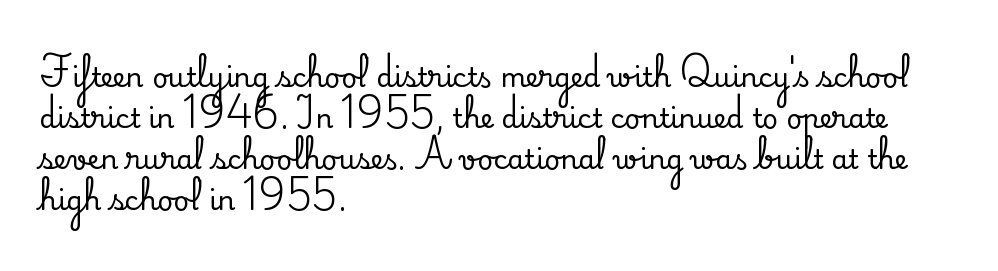
Underlining? Definitely not there. The passage shown stacks its lines at a standard gap. Tall strokes in this sample are plumb rather than angled. Is the block centered? No — it sits flush against the left margin.
